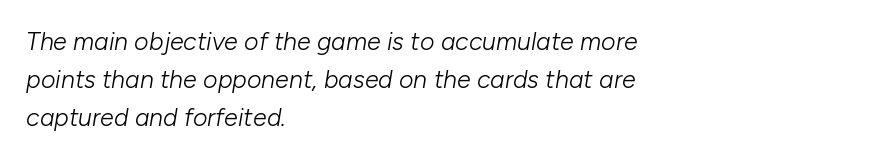
{"italic": "yes", "lean": "right", "slant_degrees": 10, "bold": "no", "underline": "no", "align": "left", "line_spacing": "normal", "line_spacing_ratio": 1.53, "letter_spacing": "normal", "letter_spacing_em": 0.0, "glyph_px": 25}
